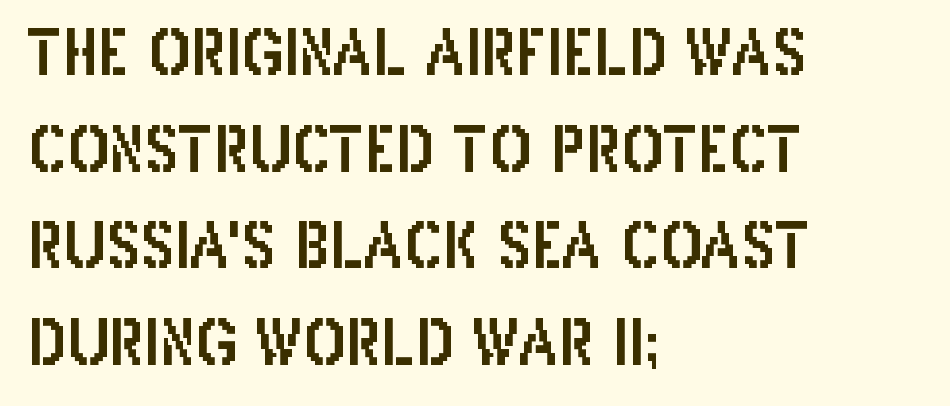
The image shows 62 px condensed sans-serif type, upright; set left-aligned, normal line spacing (1.56x), normal letter spacing, not underlined; low stroke contrast and a large x-height.
